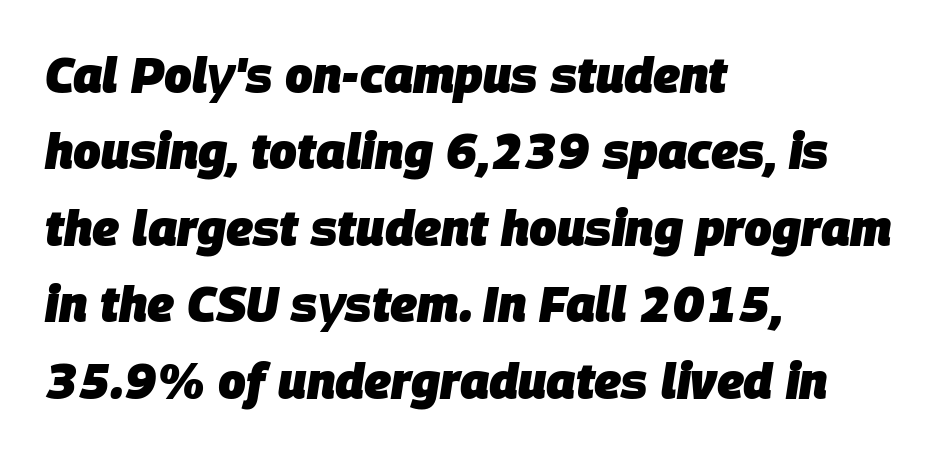
The image shows 49 px heavy type, italic (leaning right); set left-aligned, normal line spacing (1.56x), normal letter spacing, not underlined; low stroke contrast and a large x-height.
